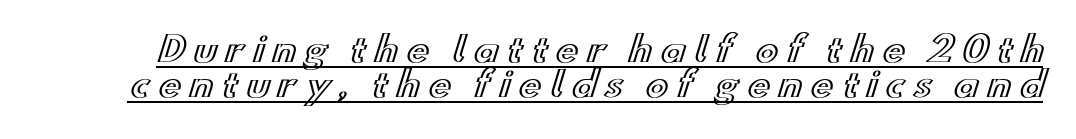
Q: Is the text italic (slanted)? A: Yes.
Q: Is the text underlined? A: Yes.
Q: Is the spacing between letters normal or unusually wide? A: Unusually wide.
Q: Is the spacing between lines tight, normal or loose? A: Tight.
Q: Width (condensed, normal, or wide)? A: Wide.
Q: x-height? A: Small.
Q: Monospaced? A: No.
